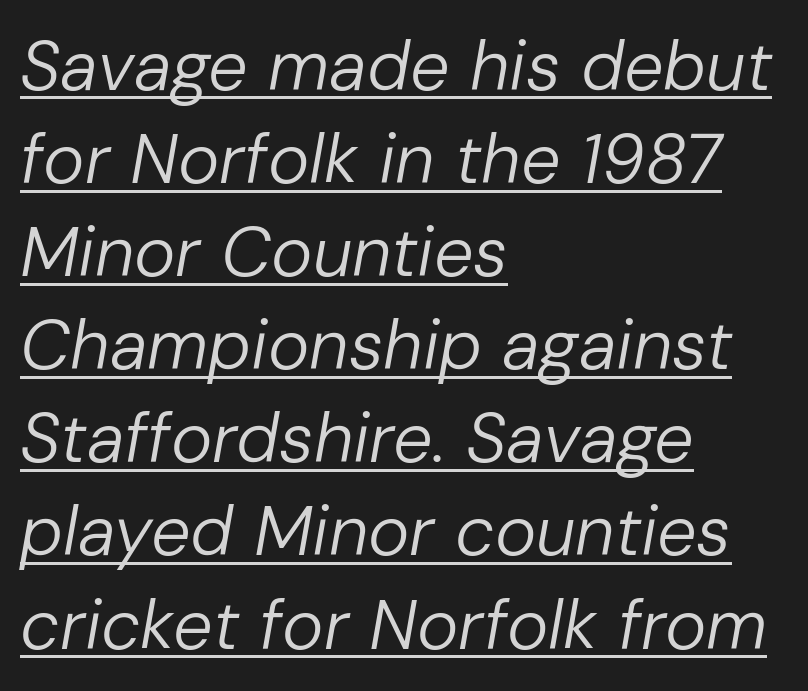
{"italic": "yes", "lean": "right", "slant_degrees": 10, "bold": "no", "weight": "regular", "width": "normal", "stroke_contrast": "low", "x_height": "medium", "monospaced": "no", "underline": "yes", "align": "left", "line_spacing": "normal", "line_spacing_ratio": 1.33, "letter_spacing": "normal", "letter_spacing_em": 0.0, "glyph_px": 70}
